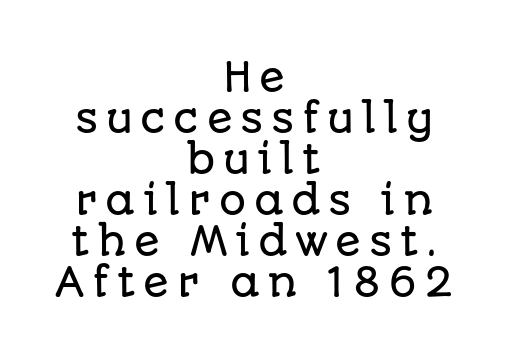
The image shows 38 px sans-serif type, upright; set centered, tight line spacing (1.08x), unusually wide letter spacing (+0.2 em), not underlined; low stroke contrast and a large x-height.
